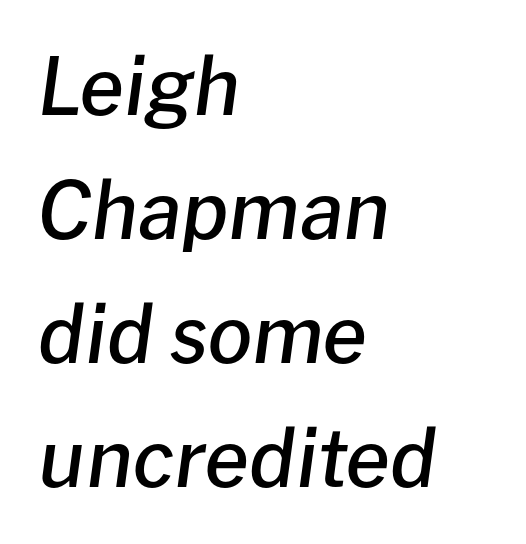
Regular leading. Its strokes are somewhat broadened, the hallmark of semibold type. Alignment: flush left. Check under the words: just untouched page. Spacing verdict: proportional, widths tailored to each character.
